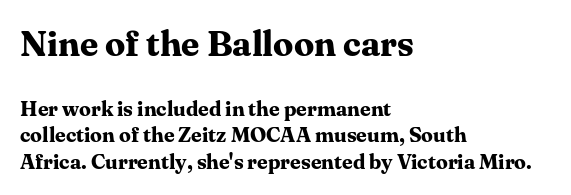
Q: Is the text bold? A: Yes.
Q: Is the text italic (slanted)? A: No, it is upright.
Q: Is the typeface a serif or a sans-serif typeface? A: Serif.
Q: Is the text underlined? A: No.
Q: How is the paragraph aligned? A: Left-aligned.
Q: Is the spacing between letters normal or unusually wide? A: Normal.
Q: Is the spacing between lines tight, normal or loose? A: Normal.
Q: Which block of text is set in a larger size, the first (top) or the second (bottom)? A: The first (top) one.
Q: Width (condensed, normal, or wide)? A: Normal.
Q: Stroke contrast? A: Medium.
Q: x-height? A: Medium.
Q: Monospaced? A: No.
